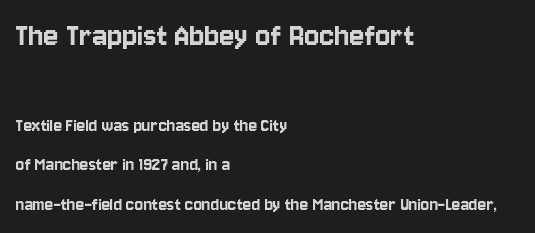
{"serif": "no", "italic": "no", "width": "condensed", "stroke_contrast": "low", "x_height": "large", "monospaced": "no", "underline": "no", "align": "left", "line_spacing": "loose", "line_spacing_ratio": 1.99, "letter_spacing": "normal", "letter_spacing_em": 0.0, "larger_block": "first", "size_ratio": 1.75, "glyph_px": 35}
